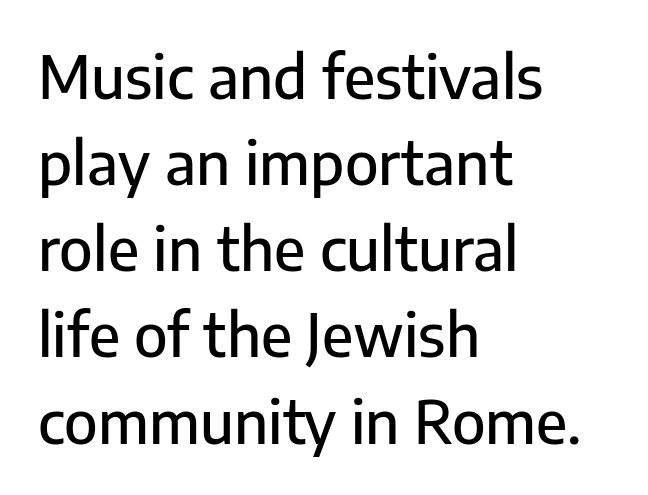
{"serif": "no", "italic": "no", "width": "normal", "stroke_contrast": "low", "x_height": "medium", "monospaced": "no", "underline": "no", "align": "left", "line_spacing": "normal", "line_spacing_ratio": 1.46, "letter_spacing": "normal", "letter_spacing_em": 0.0, "glyph_px": 59}
